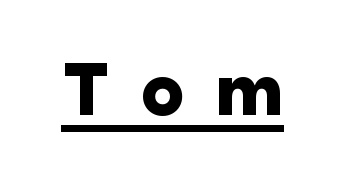
The image shows 73 px heavy sans-serif type, upright; set unusually wide letter spacing (+0.42 em), underlined; low stroke contrast and a medium x-height.
